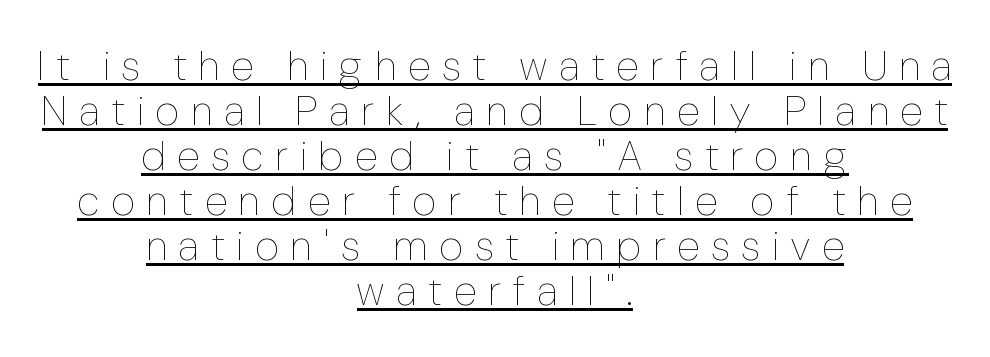
This sample has the flowing, uneven cadence of proportional lettering. The tracking jumps out immediately: characters are airy and widely separated. Leading: reduced. Horizontally, the lines are justified to the midpoint only. Does the lettering tilt? It doesn't — this is upright.
